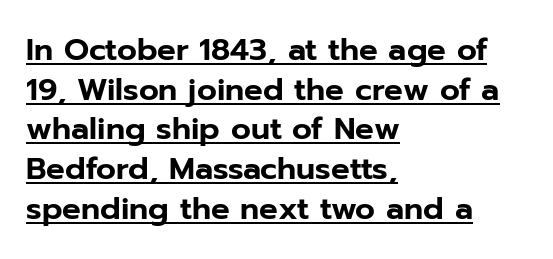
{"serif": "no", "italic": "no", "width": "normal", "stroke_contrast": "low", "x_height": "medium", "monospaced": "no", "underline": "yes", "align": "left", "line_spacing": "normal", "line_spacing_ratio": 1.28, "letter_spacing": "normal", "letter_spacing_em": 0.0, "glyph_px": 31}
